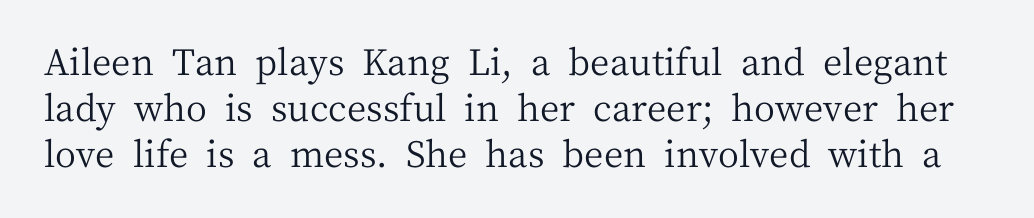
{"serif": "yes", "italic": "no", "bold": "no", "weight": "regular", "width": "normal", "stroke_contrast": "medium", "x_height": "medium", "monospaced": "no", "underline": "no", "line_spacing": "normal", "line_spacing_ratio": 1.28, "letter_spacing": "normal", "letter_spacing_em": 0.0, "glyph_px": 36}
